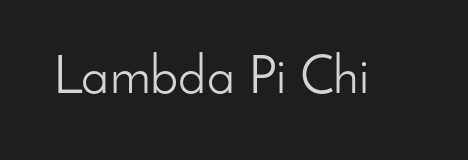
Glyph-to-glyph distance matches everyday printed text. Designer's note — italics off, roman on. Plain, unruled lines of type. Examine the stroke ends and you'll find no serifs.
